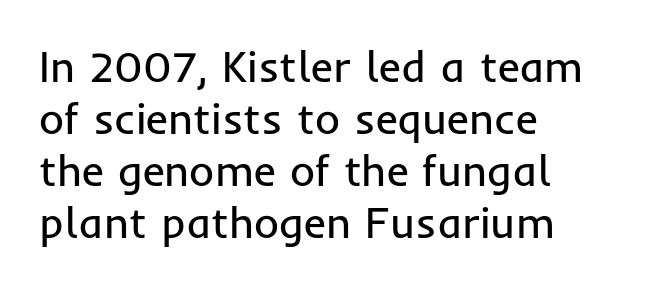
Q: Is the text bold? A: No.
Q: Is the text italic (slanted)? A: No, it is upright.
Q: Is the typeface a serif or a sans-serif typeface? A: Sans-serif.
Q: Is the text underlined? A: No.
Q: How is the paragraph aligned? A: Left-aligned.
Q: Is the spacing between letters normal or unusually wide? A: Normal.
Q: Width (condensed, normal, or wide)? A: Normal.
Q: Stroke contrast? A: Low.
Q: x-height? A: Medium.
Q: Monospaced? A: No.
